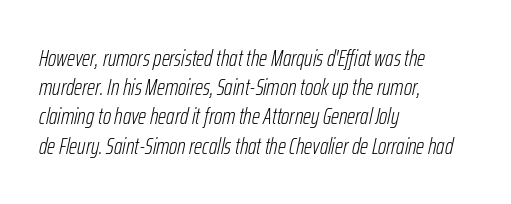
The image shows 23 px text type, italic (leaning right); set left-aligned, normal line spacing (1.27x), normal letter spacing, not underlined.
